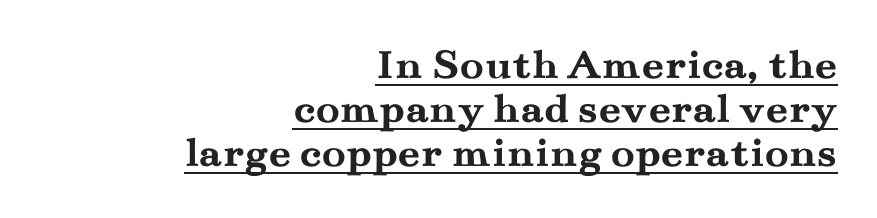
{"serif": "yes", "italic": "no", "bold": "yes", "weight": "semibold", "width": "wide", "stroke_contrast": "medium", "x_height": "small", "monospaced": "no", "underline": "yes", "align": "right", "line_spacing": "tight", "line_spacing_ratio": 1.0, "letter_spacing": "normal", "letter_spacing_em": 0.0, "glyph_px": 44}
